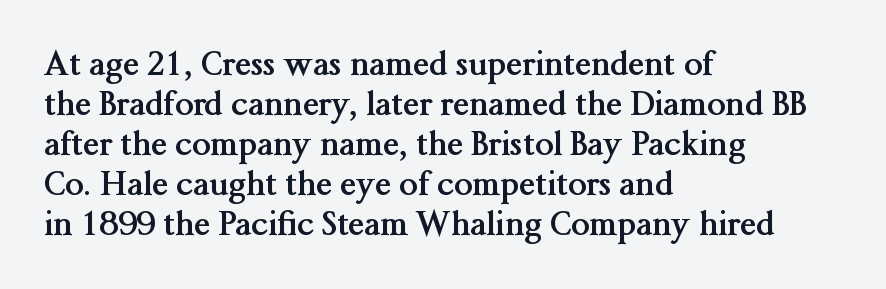
The image shows 33 px semibold serif type, upright; set left-aligned, line spacing 1.21x, normal letter spacing, not underlined; medium stroke contrast and a medium x-height.
